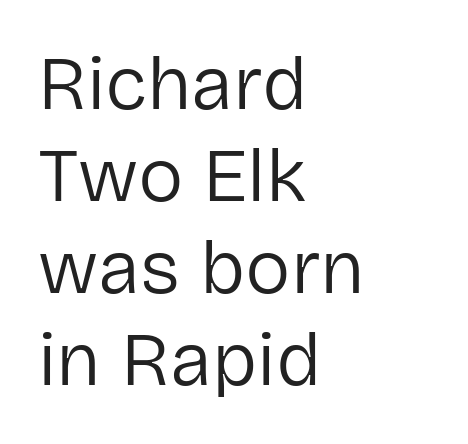
The image shows 76 px regular-weight sans-serif type, upright; set left-aligned, line spacing 1.21x, normal letter spacing, not underlined; low stroke contrast and a medium x-height.
